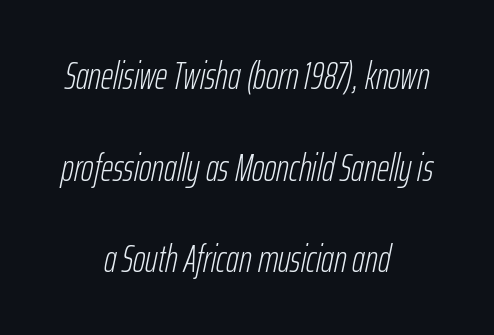
The rendering uses a large line-height, opening up the rows. A clean baseline with only descenders dipping below it. The face used here is proportionally spaced, like ordinary book or web type. The passage shown is not bold in any degree. The letters are slanted; this is an italic face.
